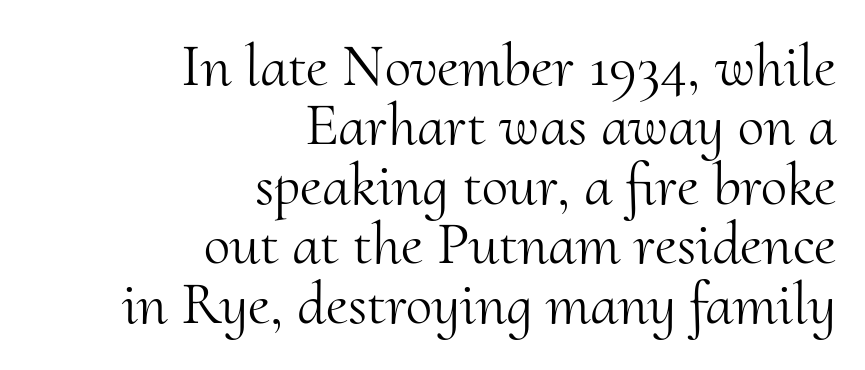
{"serif": "yes", "italic": "no", "bold": "no", "weight": "light", "width": "normal", "stroke_contrast": "medium", "x_height": "small", "monospaced": "no", "underline": "no", "align": "right", "line_spacing": "tight", "line_spacing_ratio": 0.99, "letter_spacing": "normal", "letter_spacing_em": 0.0, "glyph_px": 60}
